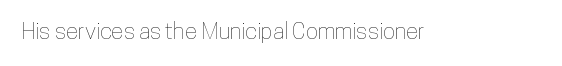
Q: Is the text italic (slanted)? A: No, it is upright.
Q: Is the text underlined? A: No.
Q: Is the spacing between letters normal or unusually wide? A: Normal.
